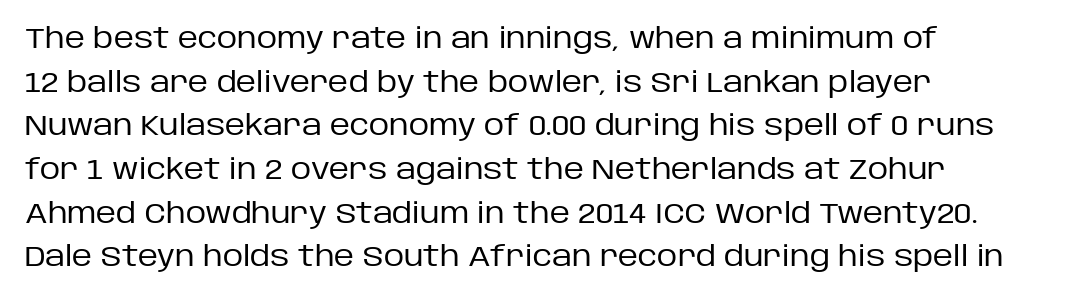
{"serif": "no", "italic": "no", "bold": "no", "weight": "regular", "width": "normal", "stroke_contrast": "low", "x_height": "large", "monospaced": "no", "underline": "no", "align": "left", "line_spacing": "normal", "line_spacing_ratio": 1.56, "letter_spacing": "normal", "letter_spacing_em": 0.0, "glyph_px": 28}
